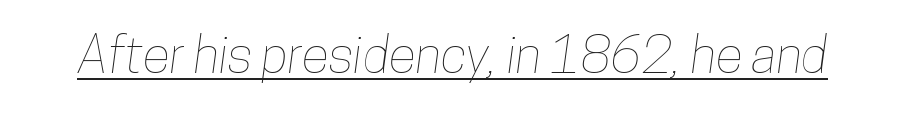
The image shows 51 px condensed type; set normal letter spacing, underlined; low stroke contrast and a medium x-height.
